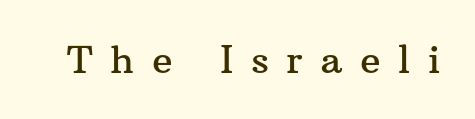
Q: Is the text italic (slanted)? A: No, it is upright.
Q: Is the typeface a serif or a sans-serif typeface? A: Serif.
Q: Is the text underlined? A: No.
Q: Is the spacing between letters normal or unusually wide? A: Unusually wide.
Q: Width (condensed, normal, or wide)? A: Normal.
Q: Stroke contrast? A: Medium.
Q: x-height? A: Medium.
Q: Monospaced? A: No.
